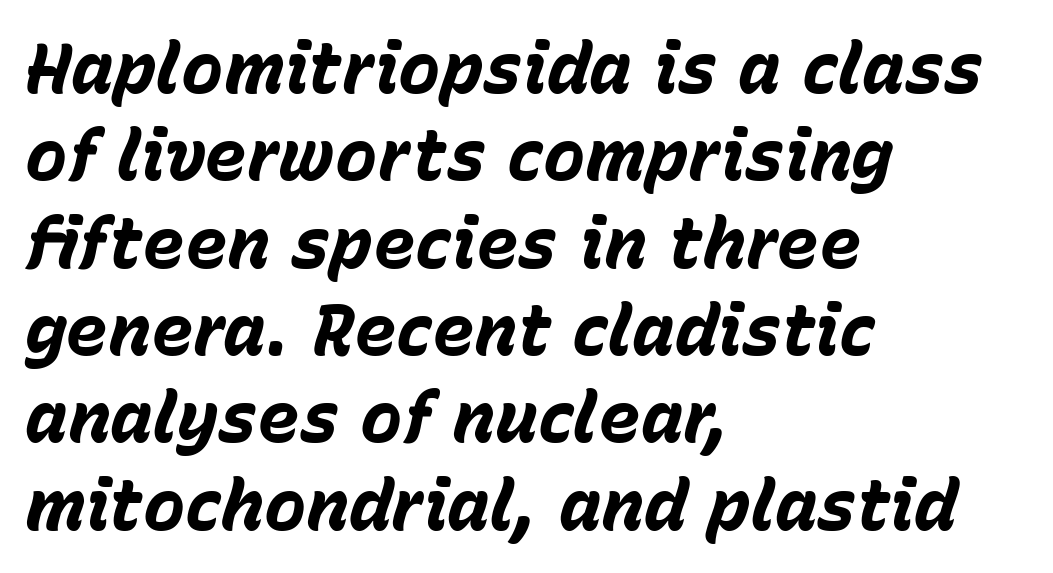
{"italic": "yes", "lean": "right", "slant_degrees": 15, "bold": "yes", "weight": "bold", "width": "normal", "stroke_contrast": "low", "x_height": "medium", "monospaced": "no", "underline": "no", "align": "left", "line_spacing_ratio": 1.23, "letter_spacing": "normal", "letter_spacing_em": 0.0, "glyph_px": 71}
